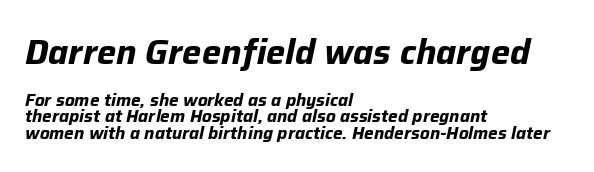
The image shows 34 px bold type, italic (leaning right); set left-aligned, tight line spacing (0.98x), normal letter spacing, not underlined; the first (top) block is 2.0x larger; low stroke contrast and a medium x-height.
